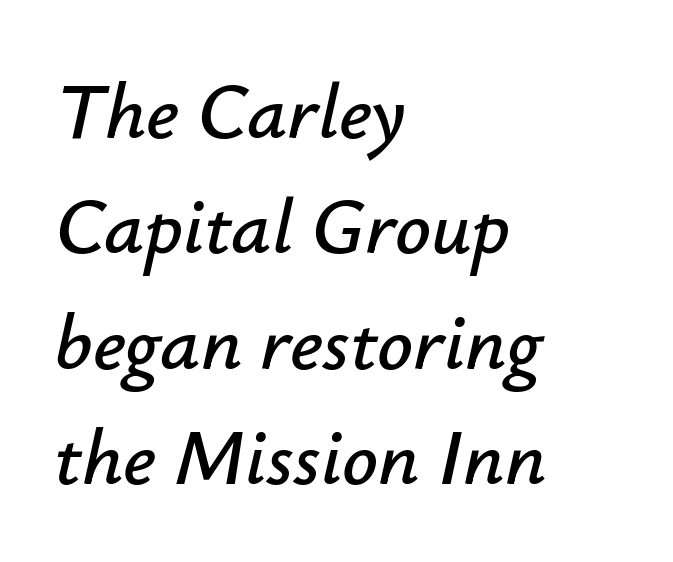
{"italic": "yes", "lean": "right", "slant_degrees": 12, "width": "normal", "stroke_contrast": "low", "x_height": "small", "monospaced": "no", "underline": "no", "align": "left", "line_spacing": "normal", "line_spacing_ratio": 1.46, "letter_spacing": "normal", "letter_spacing_em": 0.0, "glyph_px": 79}
